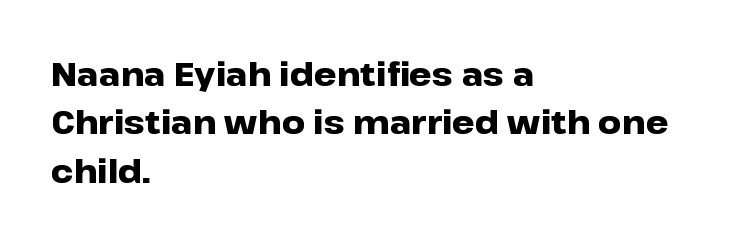
Q: Is the text bold? A: Yes.
Q: Is the text italic (slanted)? A: No, it is upright.
Q: Is the typeface a serif or a sans-serif typeface? A: Sans-serif.
Q: Is the text underlined? A: No.
Q: How is the paragraph aligned? A: Left-aligned.
Q: Is the spacing between letters normal or unusually wide? A: Normal.
Q: Is the spacing between lines tight, normal or loose? A: Normal.
Q: Width (condensed, normal, or wide)? A: Wide.
Q: Stroke contrast? A: Low.
Q: x-height? A: Medium.
Q: Monospaced? A: No.
